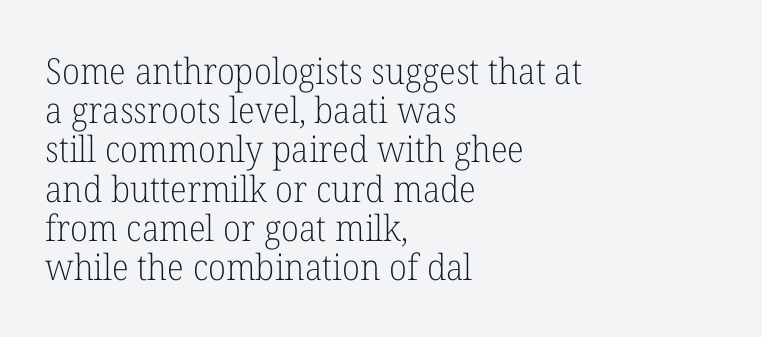
The letters stand straight up with perfectly vertical stems. The passage shown is typed in a proportional face where columns would drift. This sample trades vertical openness for compactness between lines. Where is the straight margin? On the left. The font sits on the lighter half of the weight spectrum, regular included.
